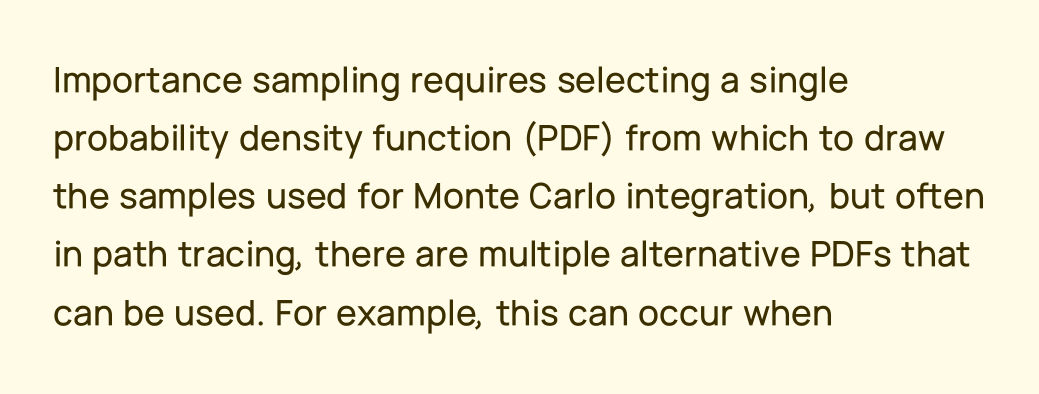
Q: Is the text italic (slanted)? A: No, it is upright.
Q: Is the typeface a serif or a sans-serif typeface? A: Sans-serif.
Q: Is the text underlined? A: No.
Q: How is the paragraph aligned? A: Left-aligned.
Q: Is the spacing between letters normal or unusually wide? A: Normal.
Q: Is the spacing between lines tight, normal or loose? A: Normal.
Q: Width (condensed, normal, or wide)? A: Normal.
Q: Stroke contrast? A: Low.
Q: x-height? A: Medium.
Q: Monospaced? A: No.
